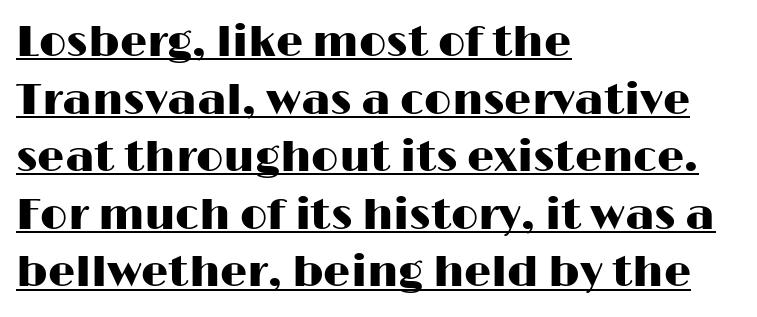
The image shows 43 px wide sans-serif type, upright; set left-aligned, normal line spacing (1.34x), normal letter spacing, underlined; high stroke contrast and a medium x-height.
